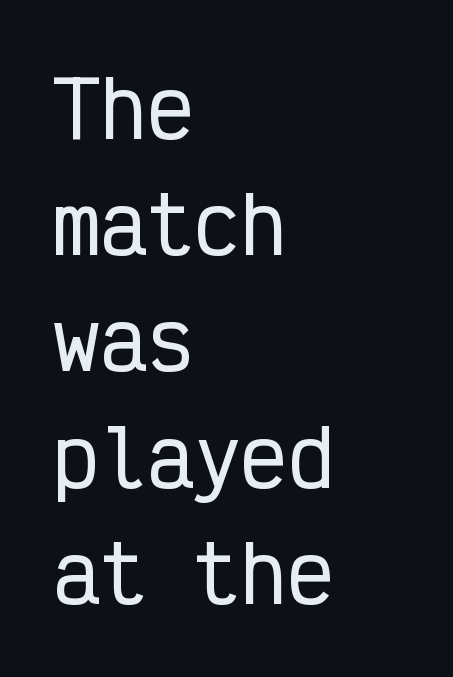
{"serif": "no", "italic": "no", "width": "condensed", "stroke_contrast": "low", "x_height": "medium", "monospaced": "yes", "underline": "no", "align": "left", "line_spacing": "normal", "line_spacing_ratio": 1.49, "letter_spacing": "normal", "letter_spacing_em": 0.0, "glyph_px": 78}
